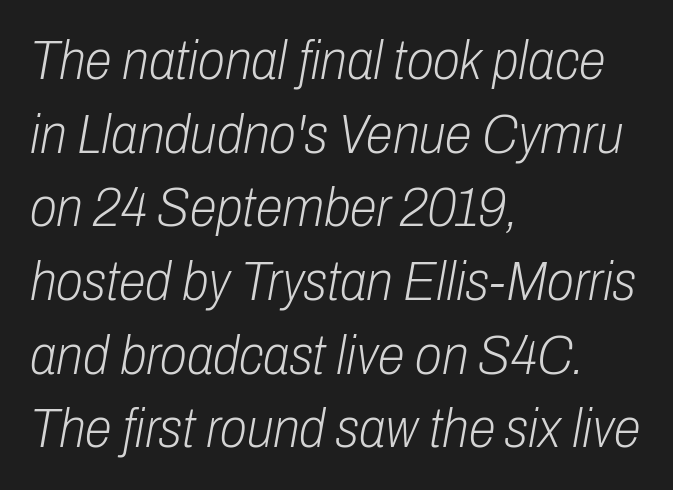
Q: Is the text bold? A: No.
Q: Is the text italic (slanted)? A: Yes, it leans right by about 10 degrees.
Q: Is the text underlined? A: No.
Q: How is the paragraph aligned? A: Left-aligned.
Q: Is the spacing between letters normal or unusually wide? A: Normal.
Q: Is the spacing between lines tight, normal or loose? A: Normal.
Q: Width (condensed, normal, or wide)? A: Condensed.
Q: Stroke contrast? A: Low.
Q: x-height? A: Medium.
Q: Monospaced? A: No.
